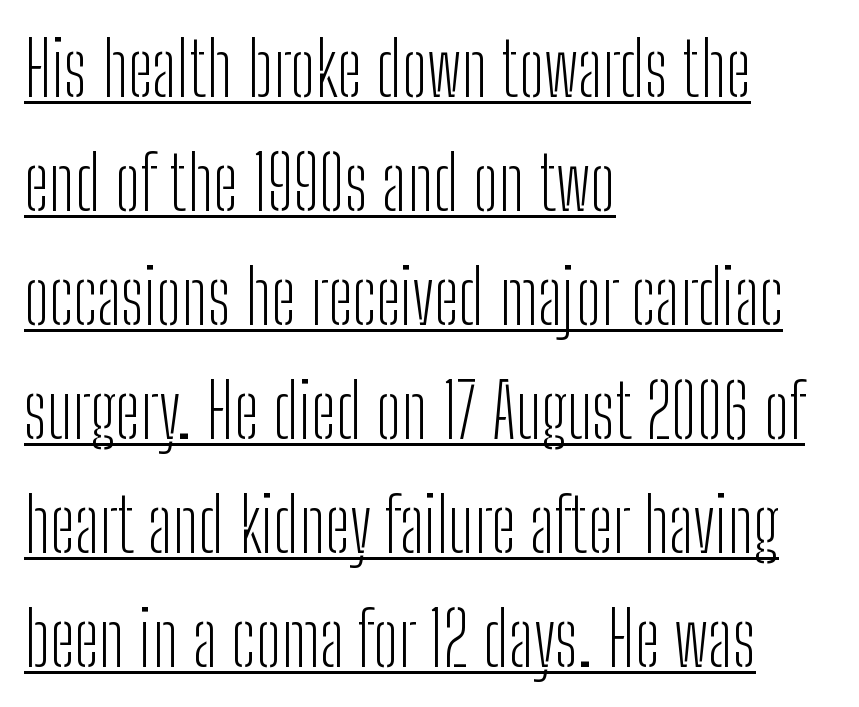
Varying glyph widths throughout — classic text-font behaviour. A light-to-regular cut is what we see here. Unlike a traditional serif, this face leaves its strokes unadorned. The font's upright variant was chosen for this text. Honestly, the row spacing looks completely unremarkable. Is the letter spacing exaggerated? No — it looks like the ordinary default.
